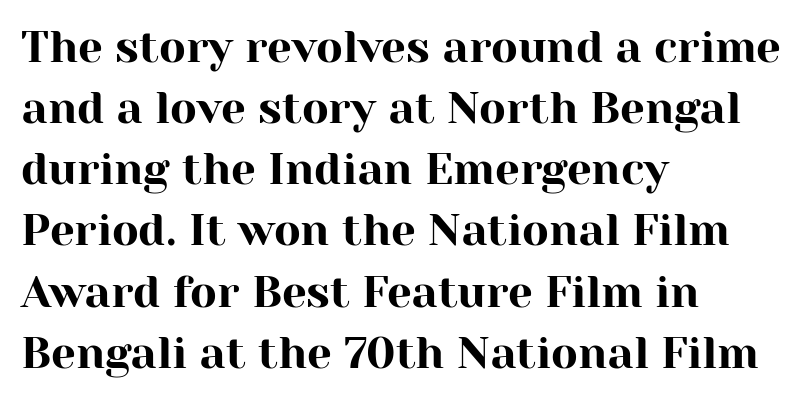
{"serif": "yes", "italic": "no", "width": "normal", "stroke_contrast": "high", "x_height": "medium", "monospaced": "no", "underline": "no", "align": "left", "line_spacing": "normal", "line_spacing_ratio": 1.39, "letter_spacing": "normal", "letter_spacing_em": 0.0, "glyph_px": 44}
